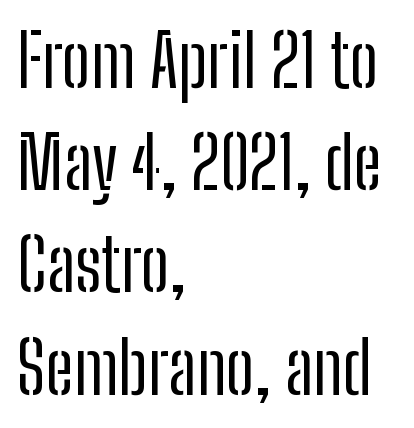
The image shows 72 px regular-weight, condensed sans-serif type, upright; set left-aligned, normal line spacing (1.42x), normal letter spacing, not underlined; low stroke contrast and a medium x-height.
